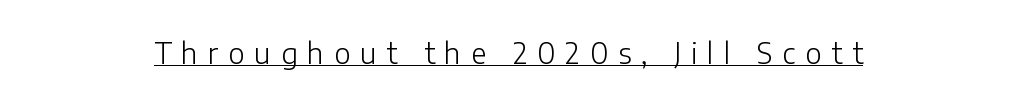
Spacing verdict: proportional, widths tailored to each character. The rendering uses the underline text-decoration. The paragraph shown floats in the horizontal middle. The tracking reads as deliberately expanded to a designer's eye.
